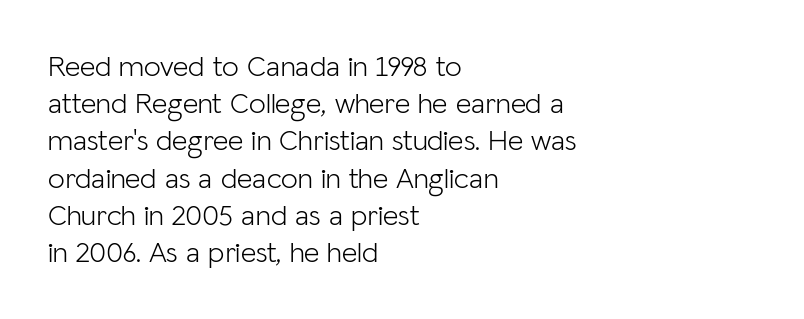
Q: Is the text bold? A: No.
Q: Is the text italic (slanted)? A: No, it is upright.
Q: Is the typeface a serif or a sans-serif typeface? A: Sans-serif.
Q: Is the text underlined? A: No.
Q: How is the paragraph aligned? A: Left-aligned.
Q: Is the spacing between letters normal or unusually wide? A: Normal.
Q: Width (condensed, normal, or wide)? A: Normal.
Q: Stroke contrast? A: Low.
Q: x-height? A: Medium.
Q: Monospaced? A: No.
